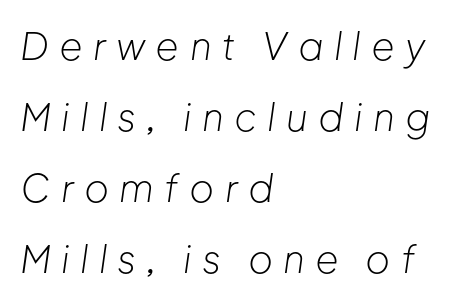
The image shows 38 px light type, italic (leaning right); set left-aligned, line spacing 1.87x, unusually wide letter spacing (+0.27 em), not underlined; low stroke contrast and a medium x-height.
